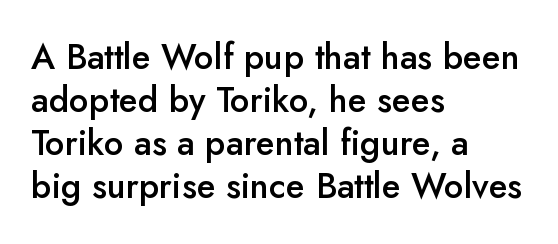
The image shows 35 px semibold sans-serif type, upright; set left-aligned, line spacing 1.23x, normal letter spacing, not underlined; low stroke contrast and a small x-height.
